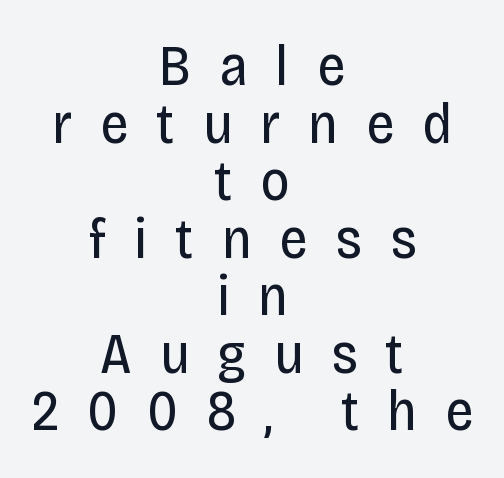
The image shows 57 px regular-weight, condensed sans-serif type, upright; set centered, tight line spacing (1.01x), unusually wide letter spacing (+0.49 em), not underlined; low stroke contrast and a large x-height.
